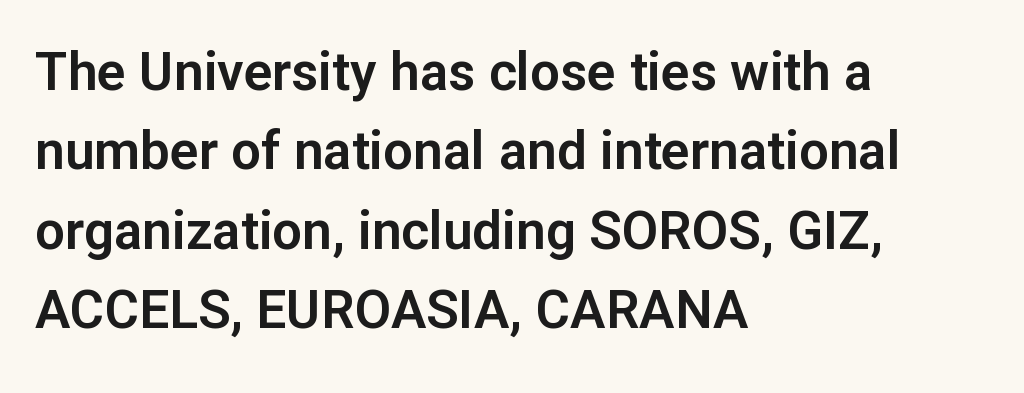
The image shows 53 px sans-serif type, upright; set left-aligned, normal line spacing (1.5x), normal letter spacing, not underlined; low stroke contrast and a medium x-height.
